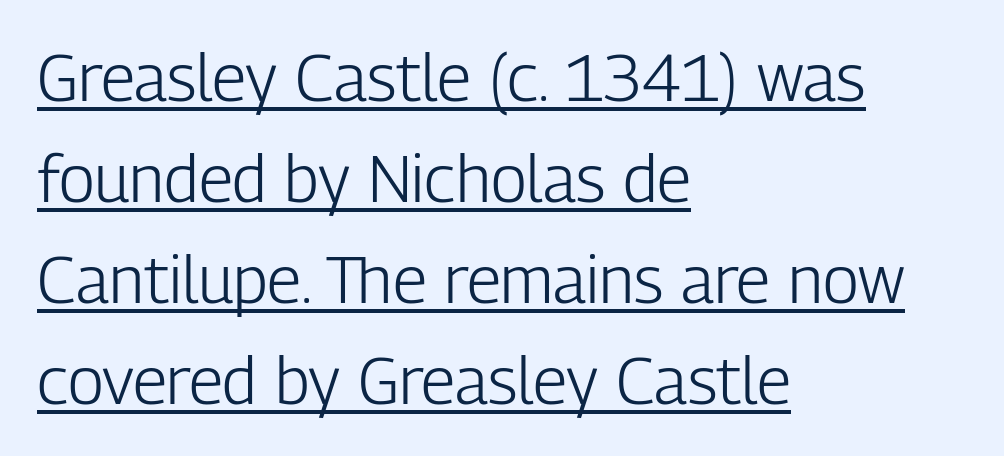
{"serif": "no", "italic": "no", "bold": "no", "weight": "light", "width": "condensed", "stroke_contrast": "low", "x_height": "medium", "monospaced": "no", "underline": "yes", "align": "left", "line_spacing": "normal", "line_spacing_ratio": 1.53, "letter_spacing": "normal", "letter_spacing_em": 0.0, "glyph_px": 66}
